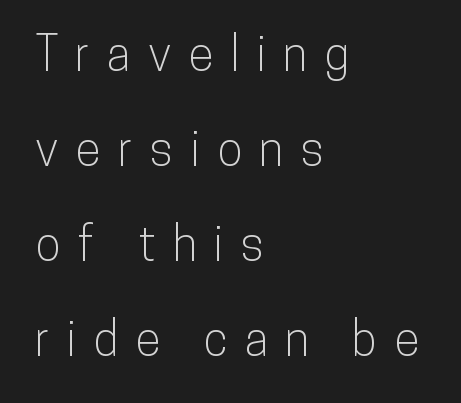
Reading down the block, your eye returns to a fixed left position each line. In terms of posture, this sample is upright. You could not count columns in this text — the font is proportionally spaced. This sample uses expanded letter spacing, leaving extra air between glyphs. Reading down the column, the eye jumps a long way to each next line.
